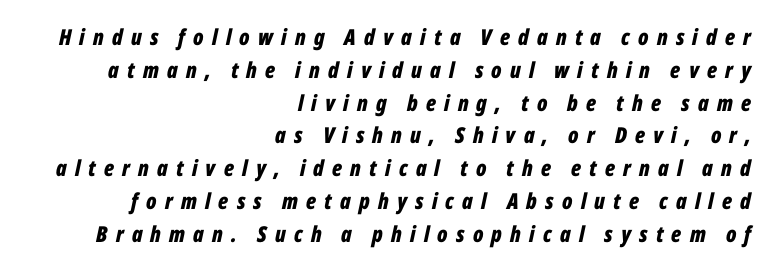
Thick stems and heavy bowls — unmistakably bold. The space directly below the letters is spotless. You can tell it's italic because the verticals aren't actually vertical. The gaps between neighbouring characters are conspicuously large. The lines are quadded right.
